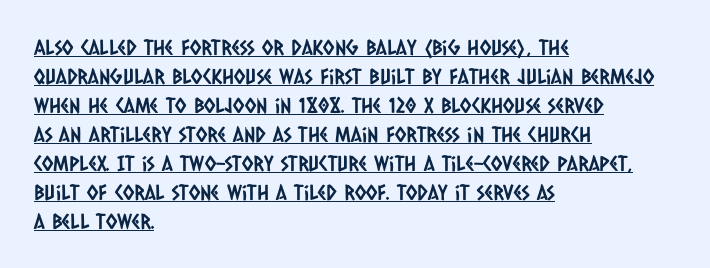
Horizontal alignment here is leftward, the default for most running prose. You can see a thin bar hugging the bottom of the glyphs. Reading down the column, the eye jumps a familiar distance to each next line. Spacing between characters is what you'd get straight out of the box.
